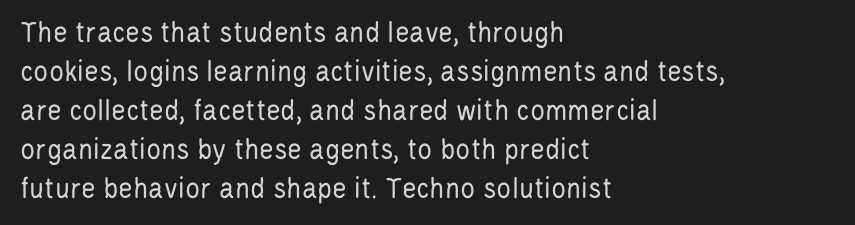
Q: Is the text bold? A: No.
Q: Is the text italic (slanted)? A: No, it is upright.
Q: Is the typeface a serif or a sans-serif typeface? A: Sans-serif.
Q: Is the text underlined? A: No.
Q: How is the paragraph aligned? A: Left-aligned.
Q: Is the spacing between letters normal or unusually wide? A: Normal.
Q: Is the spacing between lines tight, normal or loose? A: Normal.
Q: Width (condensed, normal, or wide)? A: Condensed.
Q: Stroke contrast? A: Low.
Q: x-height? A: Large.
Q: Monospaced? A: No.
